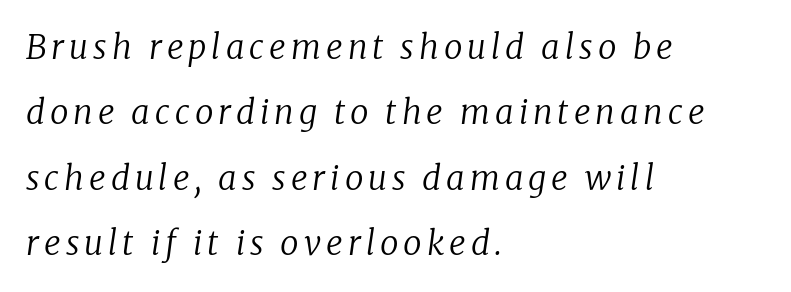
The image shows 33 px regular-weight serif type, italic (leaning right); set left-aligned, loose line spacing (1.98x), not underlined; low stroke contrast and a medium x-height.
